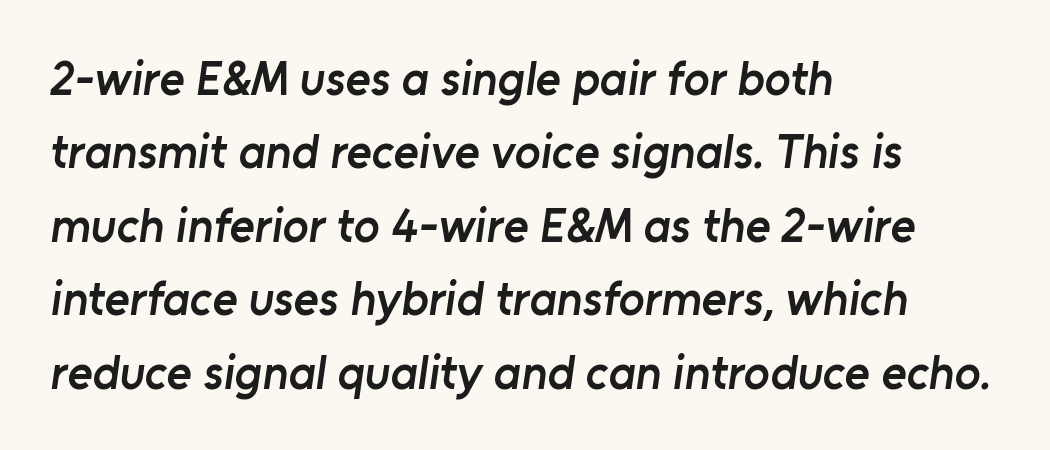
Q: Is the text bold? A: Semi-bold.
Q: Is the typeface a serif or a sans-serif typeface? A: Sans-serif.
Q: Is the text underlined? A: No.
Q: How is the paragraph aligned? A: Left-aligned.
Q: Is the spacing between letters normal or unusually wide? A: Normal.
Q: Is the spacing between lines tight, normal or loose? A: Normal.
Q: Width (condensed, normal, or wide)? A: Normal.
Q: Stroke contrast? A: Low.
Q: x-height? A: Medium.
Q: Monospaced? A: No.
